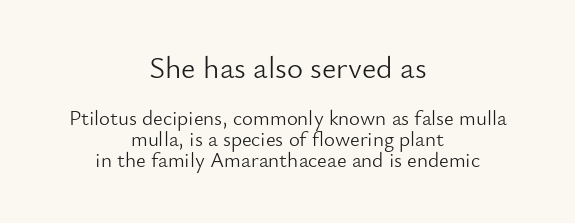
Of the two passages, the one on top uses the larger point size. When letters stand straight like this, we call the style roman or upright. A clean baseline with only descenders dipping below it. One-word summary of the alignment: center.
